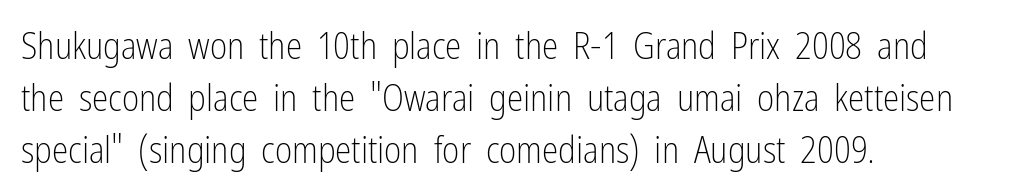
The image shows 37 px light, condensed sans-serif type, upright; set left-aligned, normal line spacing (1.4x), normal letter spacing, not underlined; low stroke contrast and a medium x-height.
